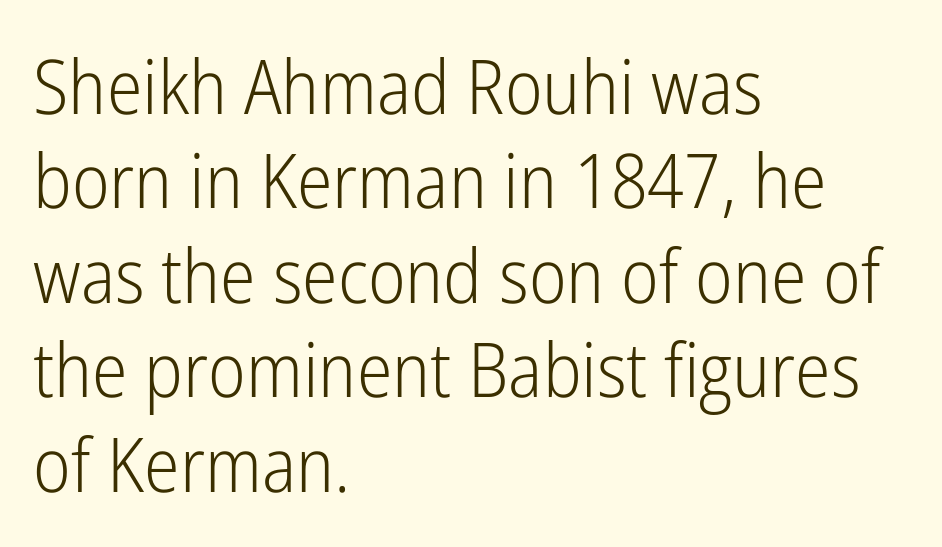
You can tell it's not italic because the verticals are truly vertical. Each word holds together tightly as a unit, with standard inter-letter gaps. The text was rendered using a sans face with plain stroke endings. The paragraph shown leans on its left margin.
